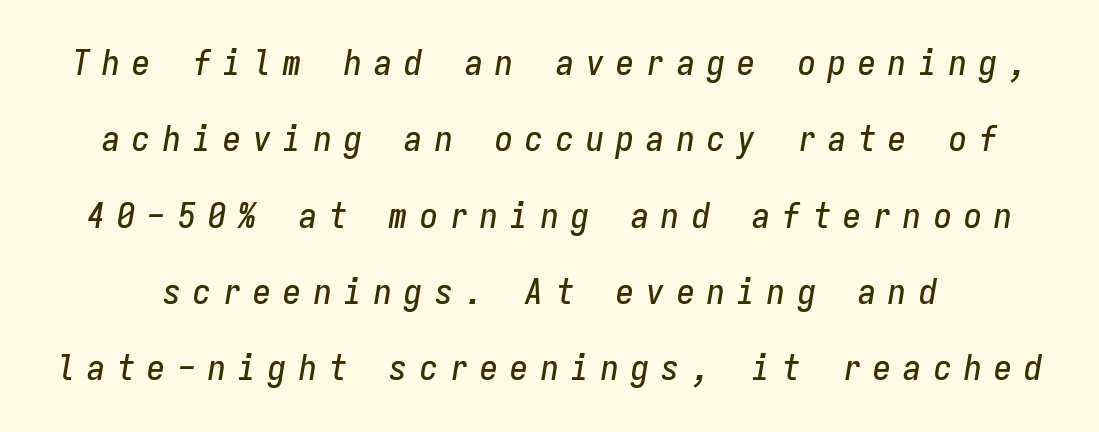
{"italic": "yes", "lean": "right", "slant_degrees": 9, "width": "condensed", "stroke_contrast": "low", "x_height": "medium", "monospaced": "yes", "underline": "no", "line_spacing": "loose", "line_spacing_ratio": 2.12, "letter_spacing": "wide", "letter_spacing_em": 0.34, "glyph_px": 36}
